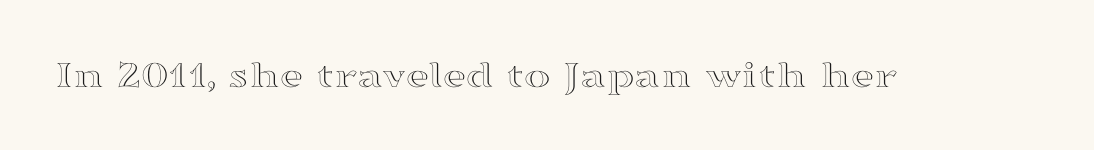
The image shows 40 px wide type, upright; set normal letter spacing, not underlined; a medium x-height.
